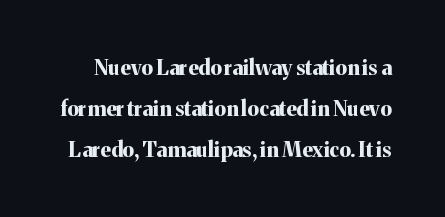
Q: Is the text bold? A: Yes.
Q: Is the text italic (slanted)? A: No, it is upright.
Q: Is the text underlined? A: No.
Q: Is the spacing between letters normal or unusually wide? A: Normal.
Q: Is the spacing between lines tight, normal or loose? A: Loose.
